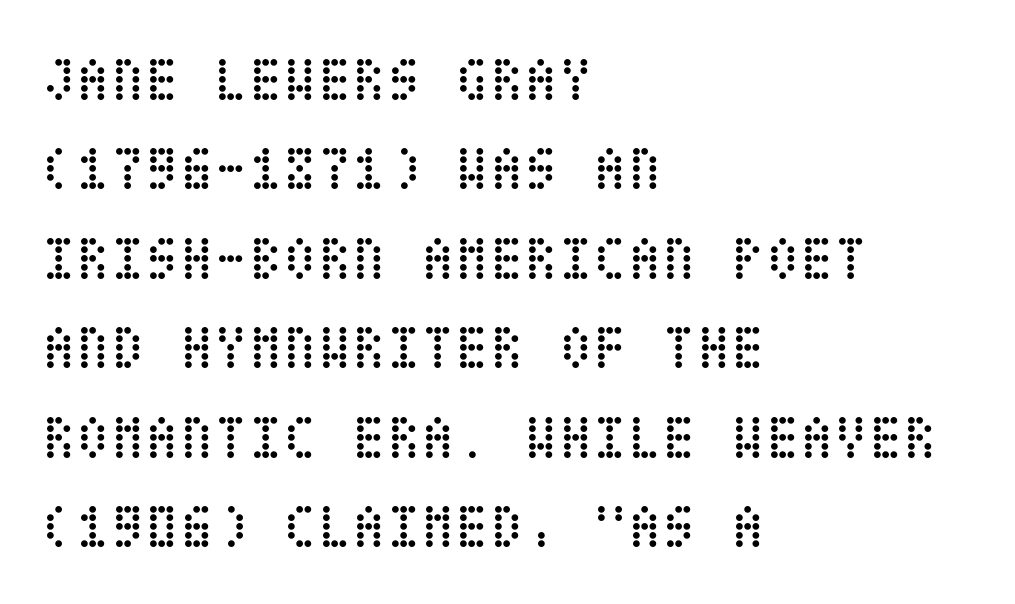
Q: Is the text bold? A: No.
Q: Is the text italic (slanted)? A: No, it is upright.
Q: Is the text underlined? A: No.
Q: How is the paragraph aligned? A: Left-aligned.
Q: Is the spacing between letters normal or unusually wide? A: Normal.
Q: Is the spacing between lines tight, normal or loose? A: Normal.
Q: Width (condensed, normal, or wide)? A: Condensed.
Q: Stroke contrast? A: Low.
Q: x-height? A: Large.
